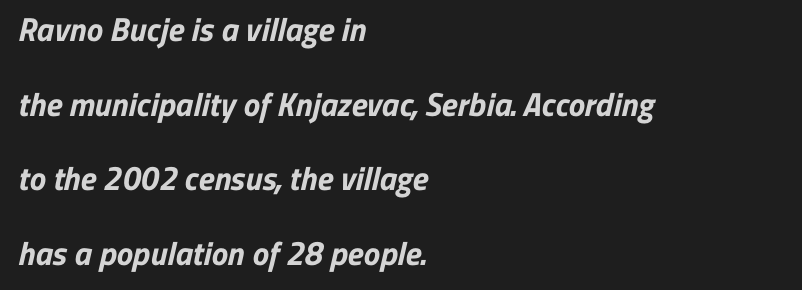
The typesetting leans heavy: a genuine bold. This sample uses plain, unmodified letter spacing. This rendering uses left alignment, leaving the right contour irregular. The block of text is sparse from top to bottom, with ample space between rows. Descender tails drop into unmarked territory. This sample has the flowing, uneven cadence of proportional lettering.
